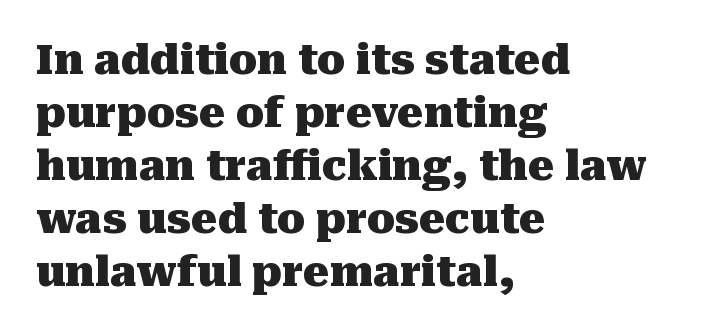
Look at the tracking — it's just the regular setting, nothing added. The type sits square on the baseline with zero lean. In CSS terms this would be text-align: left. Type without underlining.
